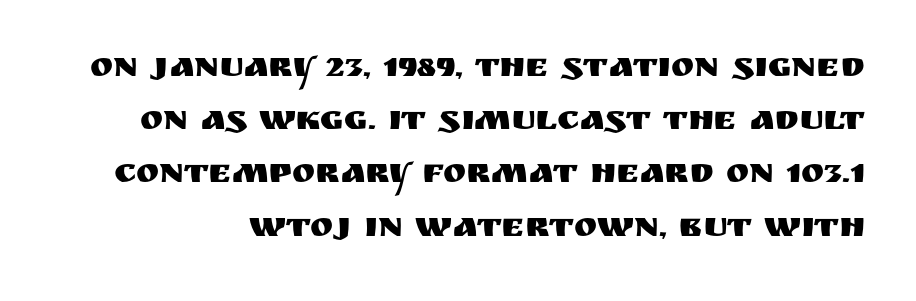
Q: Is the text italic (slanted)? A: No, it is upright.
Q: Is the typeface a serif or a sans-serif typeface? A: Sans-serif.
Q: Is the text underlined? A: No.
Q: Is the spacing between letters normal or unusually wide? A: Normal.
Q: Is the spacing between lines tight, normal or loose? A: Normal.
Q: Width (condensed, normal, or wide)? A: Normal.
Q: Stroke contrast? A: Medium.
Q: x-height? A: Large.
Q: Monospaced? A: No.
